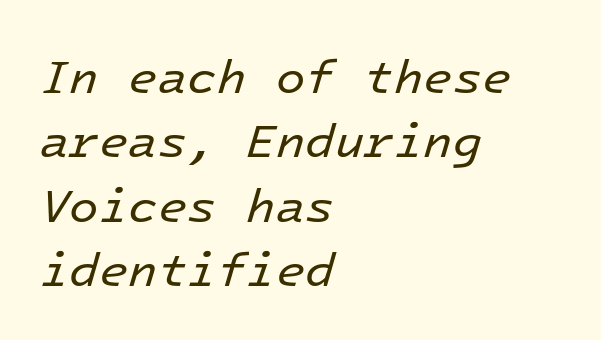
The image shows 48 px regular-weight type, italic (leaning right), monospaced; set left-aligned, normal line spacing (1.34x), normal letter spacing, not underlined; low stroke contrast and a medium x-height.
